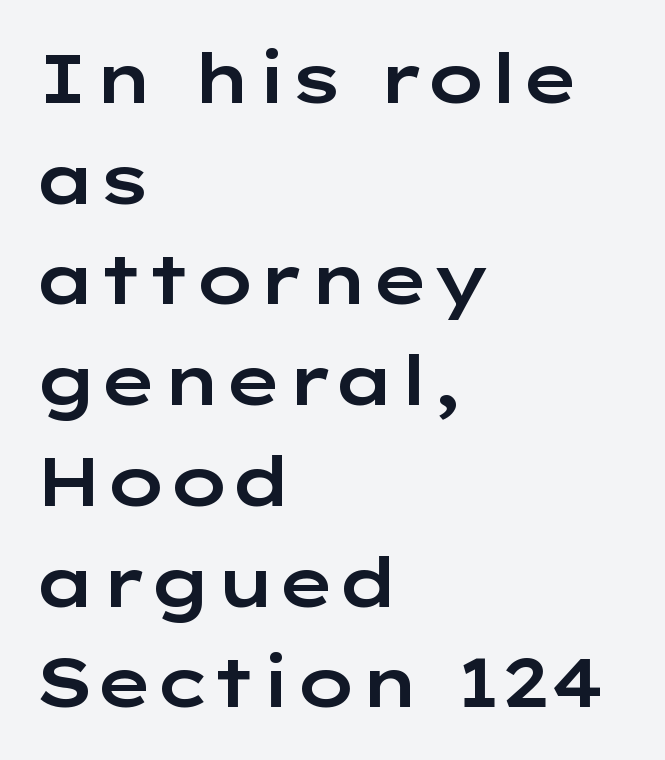
Each letter keeps its own natural width here, so spacing adapts to shape. Does extra space separate the letters? No, they use regular spacing. Is there much room between lines? A standard amount, neither cramped nor airy. Line beginnings align vertically; line endings do not.
